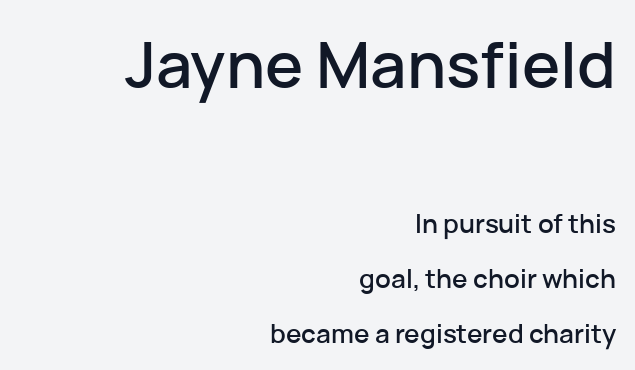
{"serif": "no", "italic": "no", "width": "normal", "stroke_contrast": "low", "x_height": "medium", "monospaced": "no", "underline": "no", "align": "right", "line_spacing": "loose", "line_spacing_ratio": 2.11, "letter_spacing": "normal", "letter_spacing_em": 0.0, "larger_block": "first", "size_ratio": 2.46, "glyph_px": 64}
